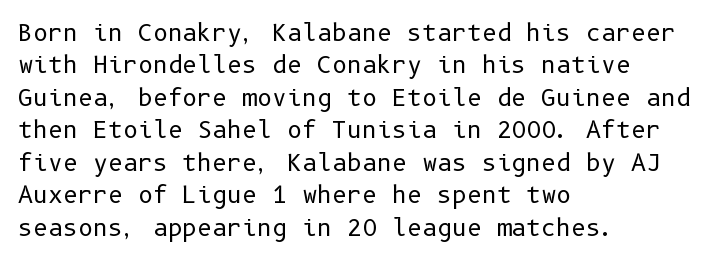
The tracking reads as untouched default to a designer's eye. Layout note: lines flush left. Students, observe: this is what conventionally led text looks like. Underline: absent.
